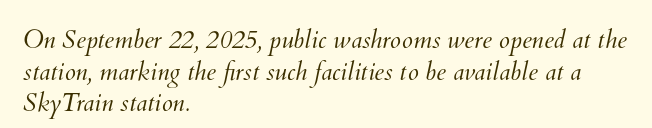
Q: Is the text bold? A: No.
Q: Is the text underlined? A: No.
Q: How is the paragraph aligned? A: Left-aligned.
Q: Is the spacing between letters normal or unusually wide? A: Normal.
Q: Is the spacing between lines tight, normal or loose? A: Normal.
